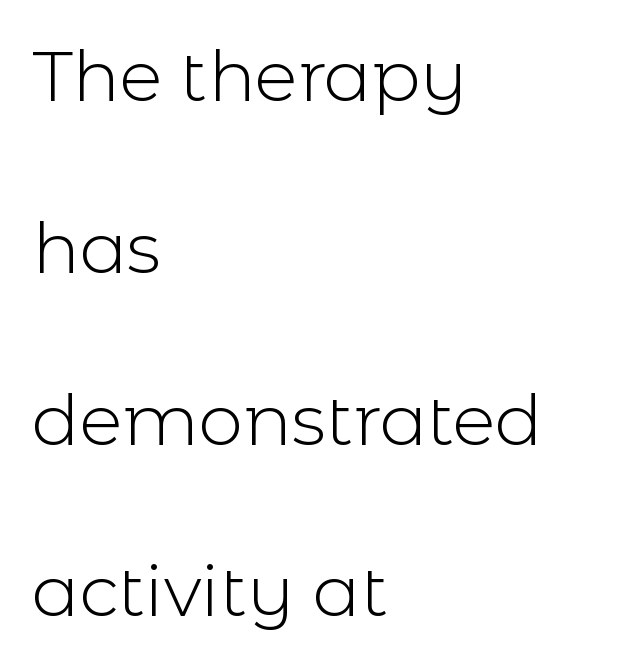
The lettering stays uniformly vertical, giving the passage a roman look. The face used here is a sans, in the tradition of grotesques and geometrics. The text block is weighted toward the left margin, trailing off unevenly rightward. Compared with a typical body face, this is equally light or lighter still. The passage shown has conventional tracking throughout.
